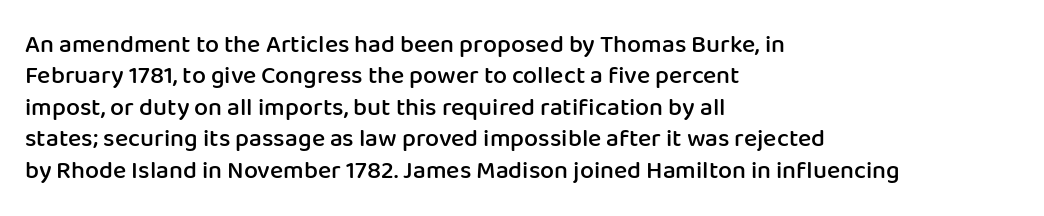
Q: Is the text bold? A: Semi-bold.
Q: Is the text italic (slanted)? A: No, it is upright.
Q: Is the text underlined? A: No.
Q: How is the paragraph aligned? A: Left-aligned.
Q: Is the spacing between letters normal or unusually wide? A: Normal.
Q: Is the spacing between lines tight, normal or loose? A: Normal.
